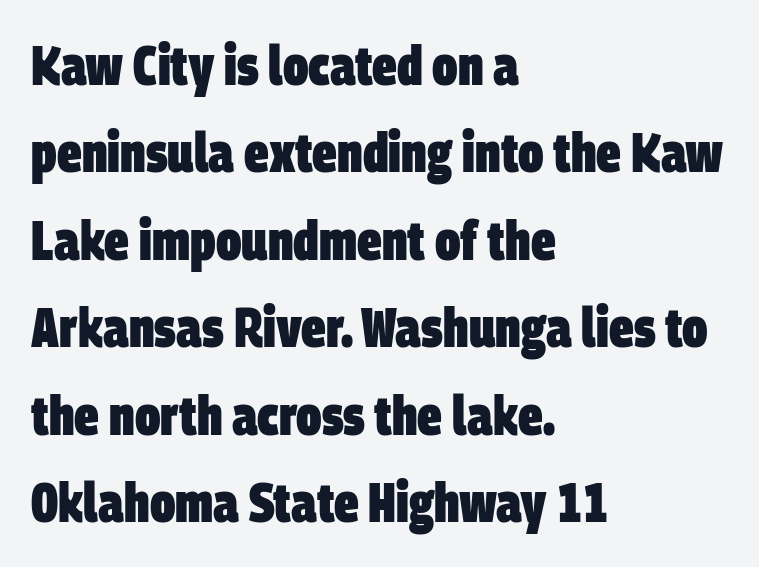
The glyphs in this specimen are sans serif. Rule under the text: the space is simply empty. Tracking value appears to be zero — textbook default spacing. Interline gaps are of average width in this sample. These words are printed bold, with thick strokes throughout. Alignment: flush left.
